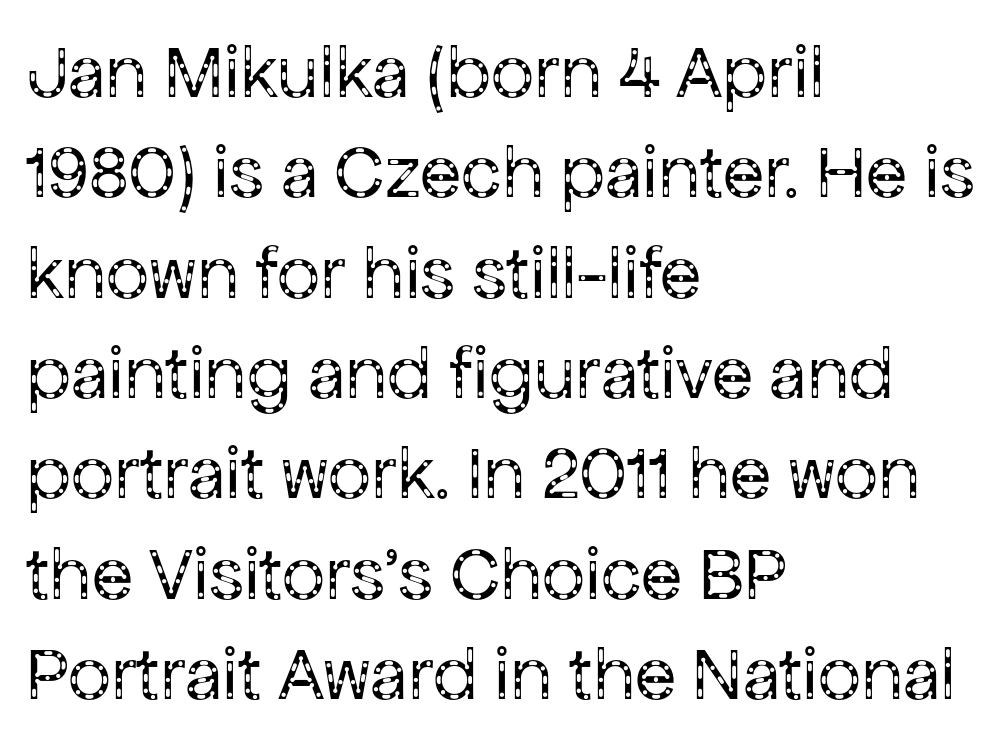
Any mark beneath the type? The region is blank. Serif or sans? Sans — the stroke terminals are bare. The type sits square on the baseline with zero lean. The paragraph shown leans on its left margin.
